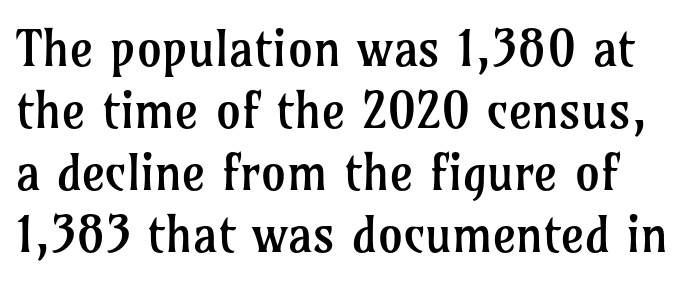
The image shows 50 px regular-weight serif type, upright; set line spacing 1.24x, normal letter spacing, not underlined; low stroke contrast and a medium x-height.
